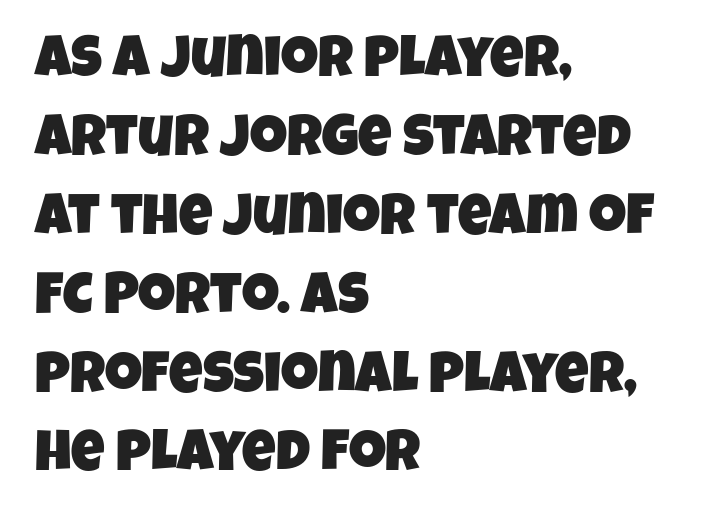
Q: Is the typeface a serif or a sans-serif typeface? A: Sans-serif.
Q: Is the text underlined? A: No.
Q: How is the paragraph aligned? A: Left-aligned.
Q: Is the spacing between letters normal or unusually wide? A: Normal.
Q: Is the spacing between lines tight, normal or loose? A: Normal.
Q: Width (condensed, normal, or wide)? A: Condensed.
Q: Stroke contrast? A: Low.
Q: x-height? A: Large.
Q: Monospaced? A: No.
